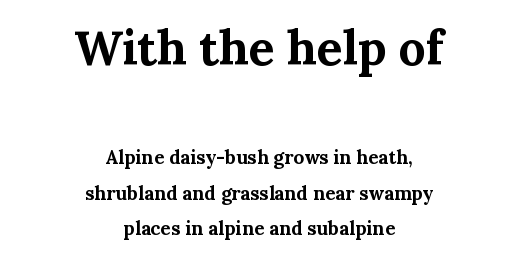
Plenty of ink on the page — the face is bold. Designer's note — italics off, roman on. Is this a fixed-width face? No — the glyphs have proportional, varying widths. In terms of letterform style, serifs are clearly present.
